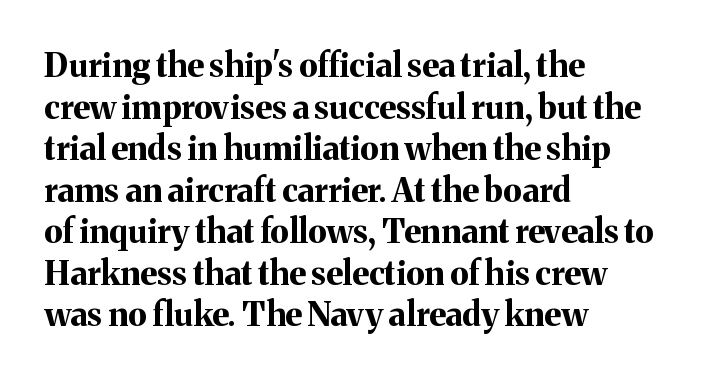
{"serif": "yes", "italic": "no", "bold": "yes", "weight": "bold", "width": "normal", "stroke_contrast": "medium", "x_height": "medium", "monospaced": "no", "underline": "no", "align": "left", "line_spacing": "normal", "line_spacing_ratio": 1.26, "letter_spacing": "normal", "letter_spacing_em": 0.0, "glyph_px": 33}
